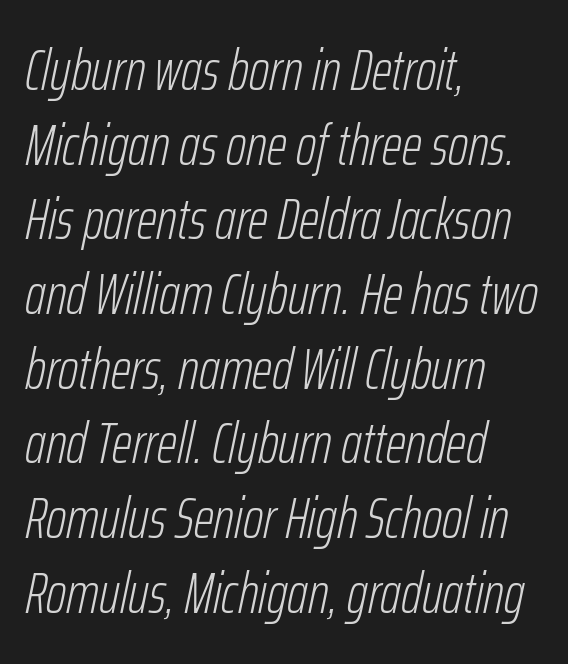
{"italic": "yes", "lean": "right", "slant_degrees": 12, "bold": "no", "weight": "light", "width": "condensed", "stroke_contrast": "low", "x_height": "medium", "monospaced": "no", "underline": "no", "align": "left", "line_spacing": "normal", "line_spacing_ratio": 1.31, "letter_spacing": "normal", "letter_spacing_em": 0.0, "glyph_px": 57}
